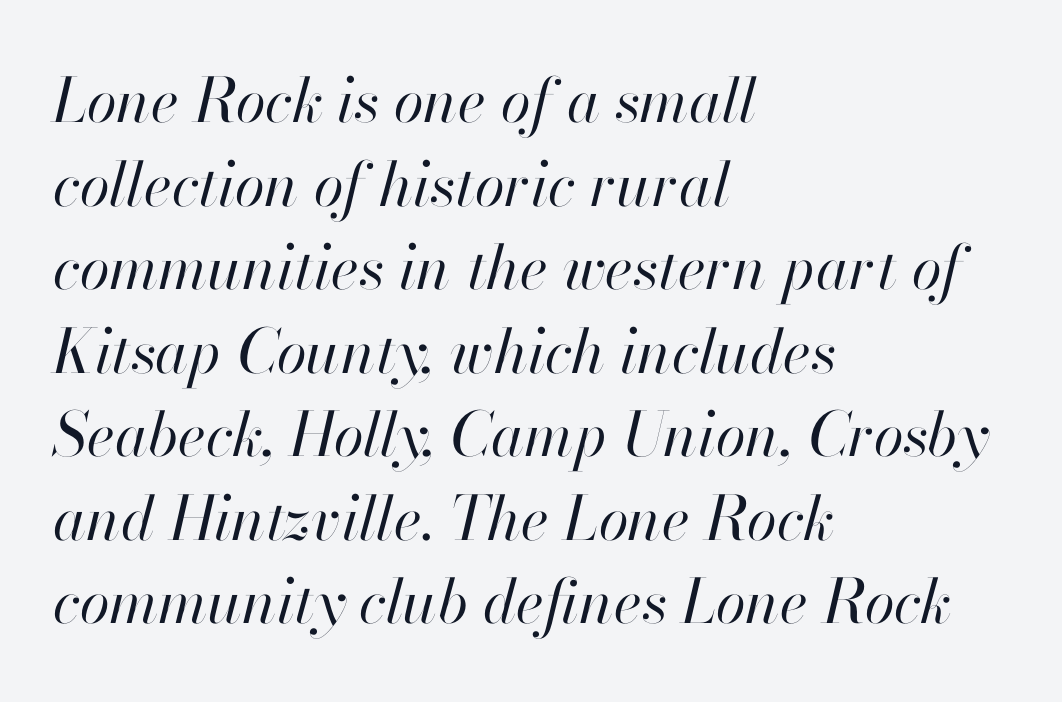
Q: Is the text bold? A: No.
Q: Is the text italic (slanted)? A: Yes, it leans right by about 13 degrees.
Q: Is the text underlined? A: No.
Q: How is the paragraph aligned? A: Left-aligned.
Q: Is the spacing between letters normal or unusually wide? A: Normal.
Q: Is the spacing between lines tight, normal or loose? A: Normal.
Q: Width (condensed, normal, or wide)? A: Normal.
Q: Stroke contrast? A: High.
Q: x-height? A: Small.
Q: Monospaced? A: No.
